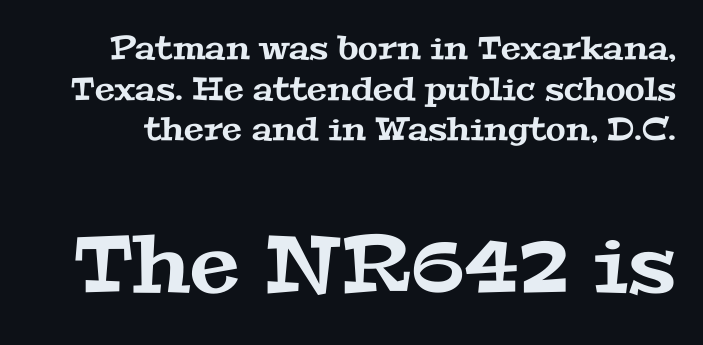
The characters display serif detailing at their extremities. Observe the ordinary spacing: letters are neighbours, not strangers. Lines of text with bare space underneath. The block sitting lower on the canvas is the one with enlarged characters. Is there much room between lines? A standard amount, neither cramped nor airy.
